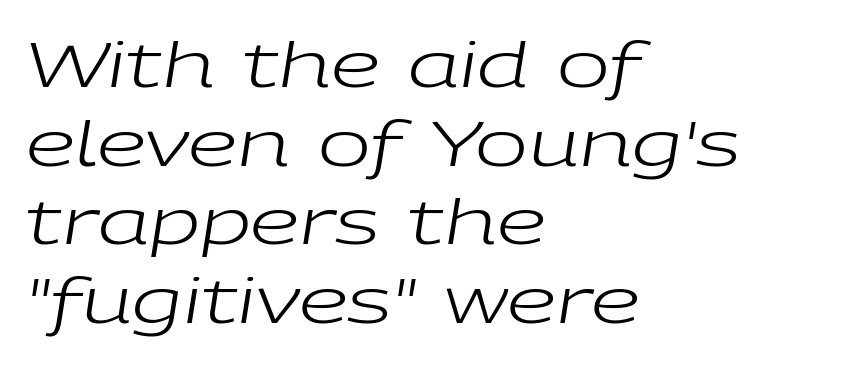
{"italic": "yes", "lean": "right", "slant_degrees": 9, "bold": "no", "weight": "regular", "width": "wide", "stroke_contrast": "low", "x_height": "medium", "monospaced": "no", "underline": "no", "align": "left", "line_spacing": "normal", "line_spacing_ratio": 1.25, "letter_spacing": "normal", "letter_spacing_em": 0.0, "glyph_px": 63}
